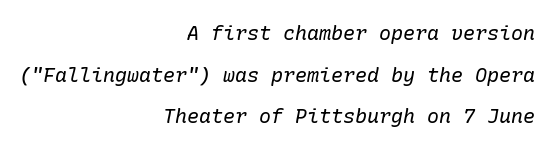
Q: Is the text bold? A: No.
Q: Is the text italic (slanted)? A: Yes, it leans right by about 10 degrees.
Q: Is the text underlined? A: No.
Q: How is the paragraph aligned? A: Right-aligned.
Q: Is the spacing between letters normal or unusually wide? A: Normal.
Q: Is the spacing between lines tight, normal or loose? A: Loose.
